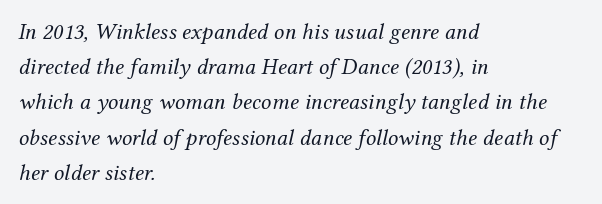
The image shows 23 px text type, italic (leaning right); set left-aligned, normal line spacing (1.53x), normal letter spacing, not underlined.
